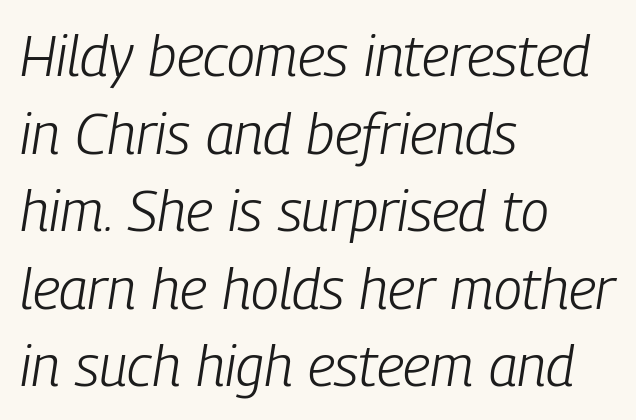
The image shows 57 px light, condensed type, italic (leaning right); set left-aligned, normal line spacing (1.36x), normal letter spacing, not underlined; low stroke contrast and a medium x-height.
